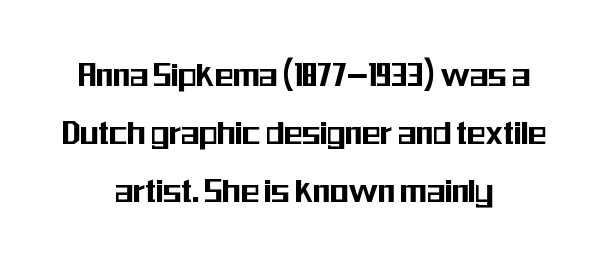
{"serif": "no", "italic": "no", "width": "condensed", "stroke_contrast": "medium", "x_height": "medium", "monospaced": "no", "underline": "no", "align": "center", "line_spacing": "normal", "line_spacing_ratio": 1.53, "letter_spacing": "normal", "letter_spacing_em": 0.0, "glyph_px": 38}
